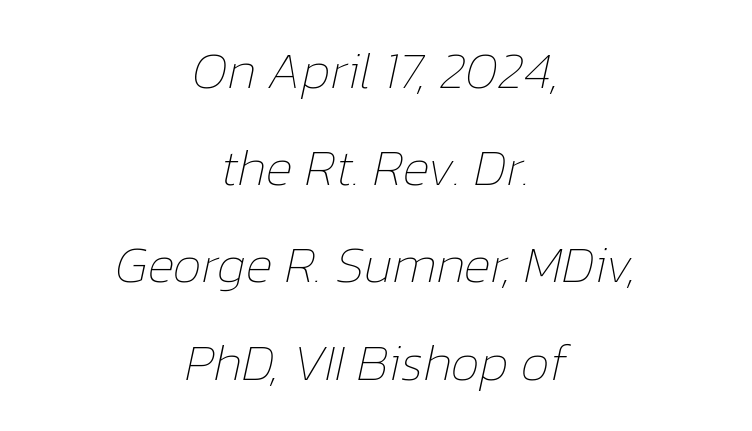
{"italic": "yes", "lean": "right", "slant_degrees": 12, "bold": "no", "weight": "thin", "width": "normal", "stroke_contrast": "low", "x_height": "medium", "monospaced": "no", "underline": "no", "align": "center", "line_spacing_ratio": 1.87, "letter_spacing": "normal", "letter_spacing_em": 0.0, "glyph_px": 52}
